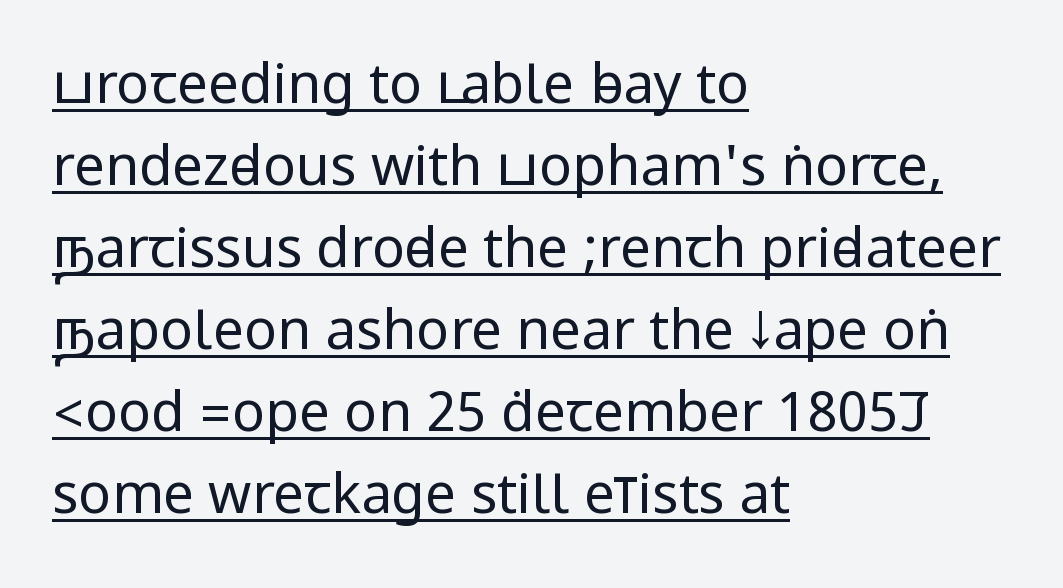
Weight: regular or lighter. The glyphs in this specimen are sans serif. A rule runs beneath these lines of type. Horizontal alignment here is leftward, the default for most running prose. What's the leading like? Ordinary, nothing unusual. Nothing unusual about the tracking: characters are spaced as the font intends.
